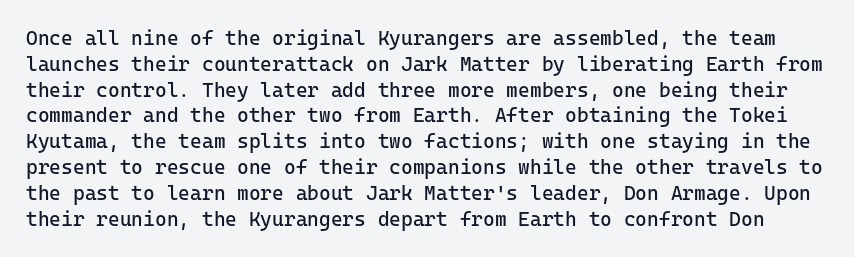
No heavy texture on the line: the type isn't bold. Normally led — the rows are evenly, conventionally spaced. Every stem runs plumb, perpendicular to the baseline. In terms of letterspacing, this is plain default setting. Decoration check: the copy has no underline.
